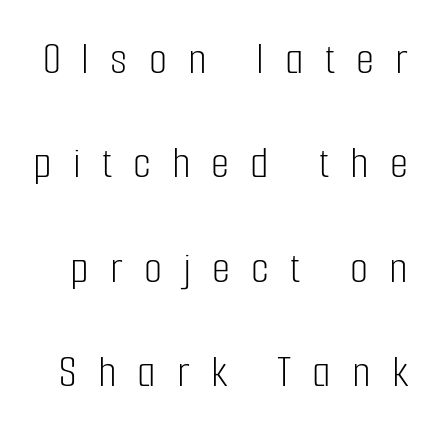
The image shows 47 px light, condensed sans-serif type, upright; set loose line spacing (2.22x), unusually wide letter spacing (+0.45 em), not underlined; low stroke contrast and a medium x-height.
